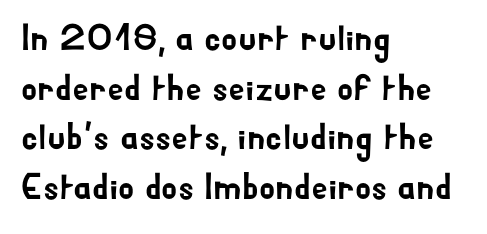
{"serif": "no", "italic": "no", "width": "normal", "stroke_contrast": "low", "x_height": "small", "monospaced": "no", "underline": "no", "align": "left", "line_spacing": "normal", "line_spacing_ratio": 1.34, "letter_spacing": "normal", "letter_spacing_em": 0.0, "glyph_px": 37}
